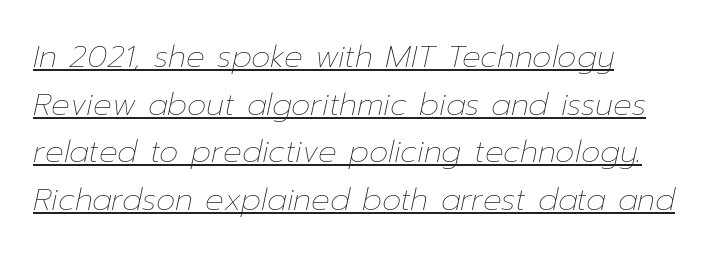
Q: Is the text bold? A: No.
Q: Is the text italic (slanted)? A: Yes, it leans right by about 12 degrees.
Q: Is the text underlined? A: Yes.
Q: How is the paragraph aligned? A: Left-aligned.
Q: Is the spacing between letters normal or unusually wide? A: Normal.
Q: Is the spacing between lines tight, normal or loose? A: Normal.
Q: Width (condensed, normal, or wide)? A: Normal.
Q: Stroke contrast? A: Low.
Q: x-height? A: Medium.
Q: Monospaced? A: No.
